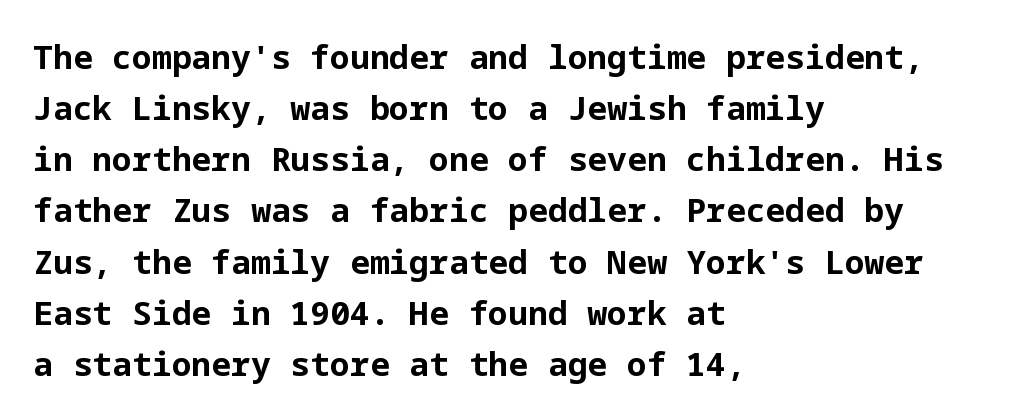
The image shows 33 px bold sans-serif type, upright; set left-aligned, normal line spacing (1.55x), normal letter spacing, not underlined; low stroke contrast and a medium x-height.
